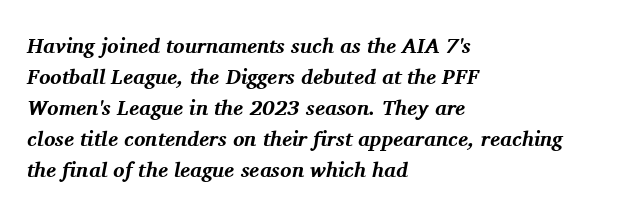
Q: Is the text bold? A: Yes.
Q: Is the text italic (slanted)? A: Yes, it leans right by about 11 degrees.
Q: Is the text underlined? A: No.
Q: How is the paragraph aligned? A: Left-aligned.
Q: Is the spacing between letters normal or unusually wide? A: Normal.
Q: Is the spacing between lines tight, normal or loose? A: Normal.
